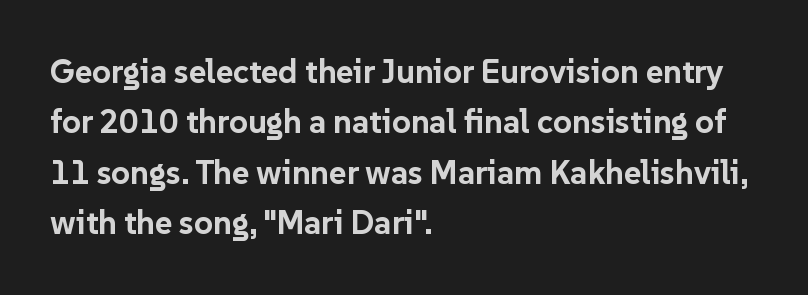
The image shows 33 px bold sans-serif type, upright; set left-aligned, normal line spacing (1.53x), normal letter spacing, not underlined; low stroke contrast and a medium x-height.
